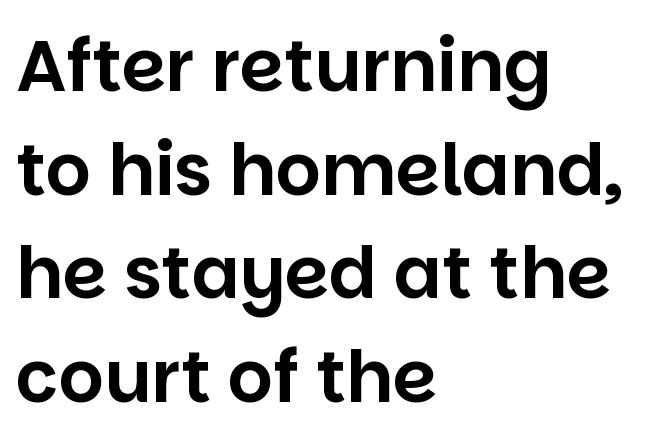
The image shows 71 px sans-serif type, upright; set left-aligned, normal line spacing (1.46x), normal letter spacing, not underlined; low stroke contrast and a large x-height.
